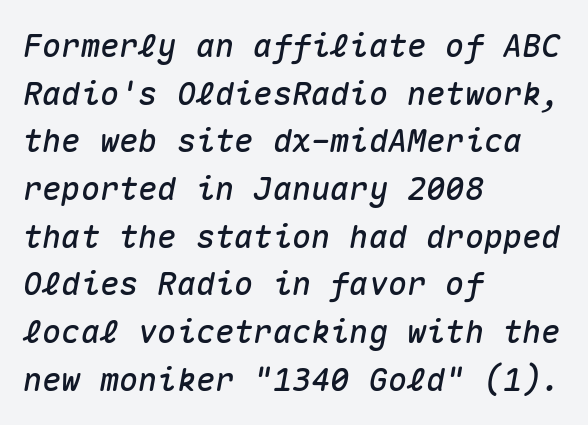
The horizontal fit of the characters is conventional and even. Caption: multi-line text, flush left, ragged right. This sample keeps an unexceptional amount of space between lines. The rendering uses typewriter-style spacing with identical character cells. Words float on clear page, feet unadorned. The typography opts for an oblique posture over an upright one.
